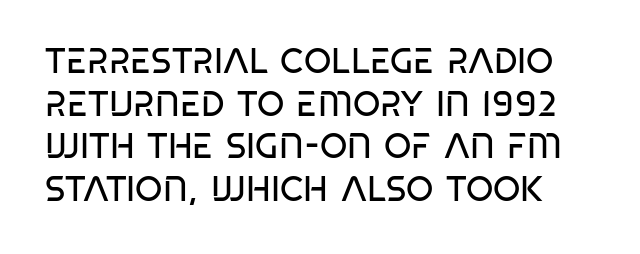
{"serif": "no", "italic": "no", "bold": "no", "weight": "regular", "width": "condensed", "stroke_contrast": "low", "x_height": "large", "monospaced": "no", "underline": "no", "line_spacing_ratio": 1.22, "letter_spacing": "normal", "letter_spacing_em": 0.0, "glyph_px": 35}
